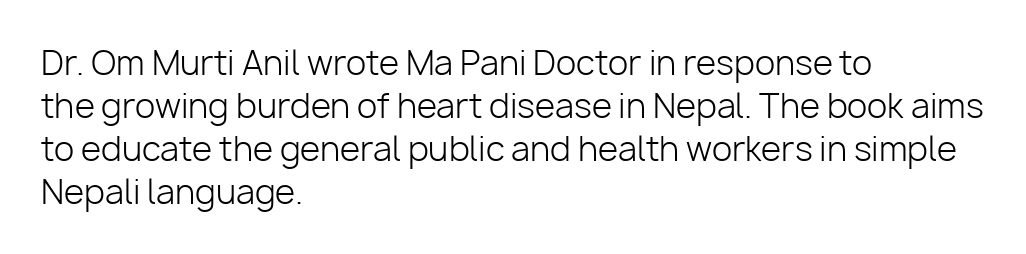
The image shows 33 px light sans-serif type, upright; set left-aligned, normal line spacing (1.3x), normal letter spacing, not underlined; low stroke contrast and a medium x-height.
